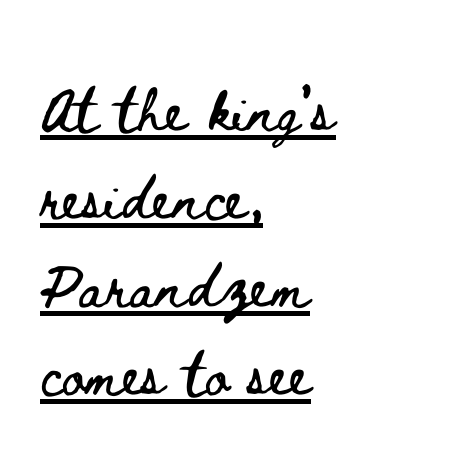
Like a heading marked for emphasis, these lines bear an underscore. Summary of vertical rhythm: regular, with standard interline spacing. The paragraph shown leans on its left margin. Think of a printed novel: that variable character pitch is what you see here. Compared with typical body copy, the letter spacing here is the same.
